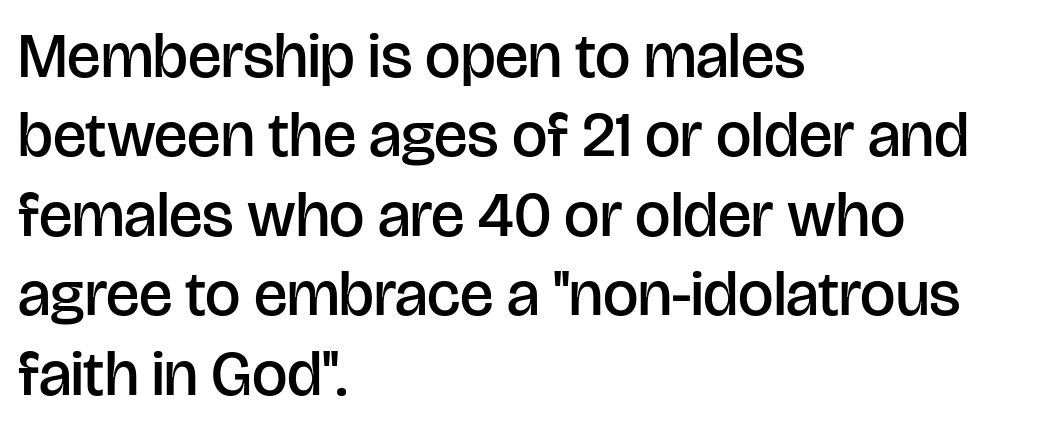
Q: Is the text bold? A: Semi-bold.
Q: Is the text italic (slanted)? A: No, it is upright.
Q: Is the typeface a serif or a sans-serif typeface? A: Sans-serif.
Q: Is the text underlined? A: No.
Q: How is the paragraph aligned? A: Left-aligned.
Q: Is the spacing between letters normal or unusually wide? A: Normal.
Q: Is the spacing between lines tight, normal or loose? A: Normal.
Q: Width (condensed, normal, or wide)? A: Normal.
Q: Stroke contrast? A: Low.
Q: x-height? A: Large.
Q: Monospaced? A: No.
